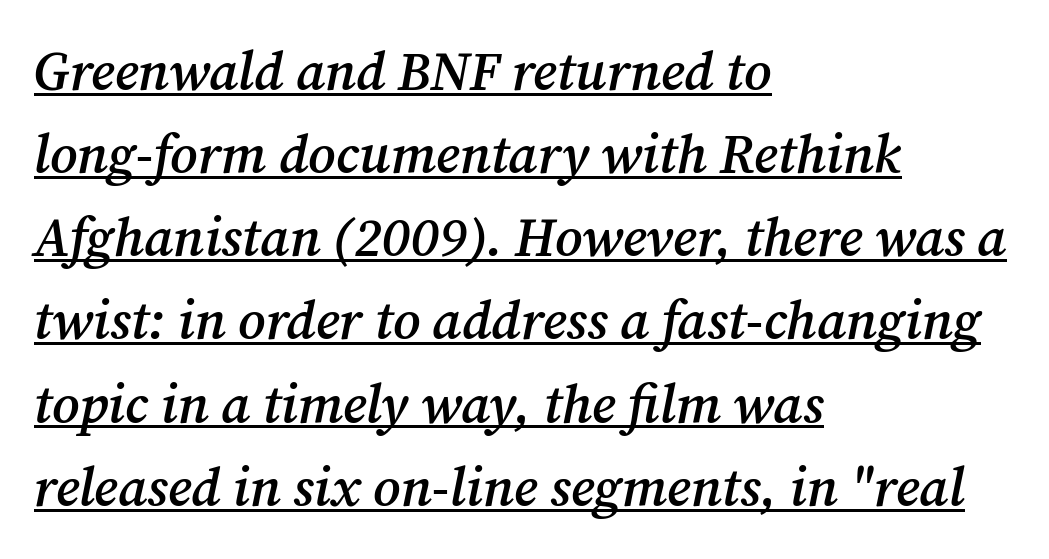
Underlining? Definitely there. Note: serifs present on the glyphs. The typesetter chose a ragged-right arrangement here. Inter-character spacing is left at the font's built-in metrics. Proportional: the letters do not fall into vertical columns.
